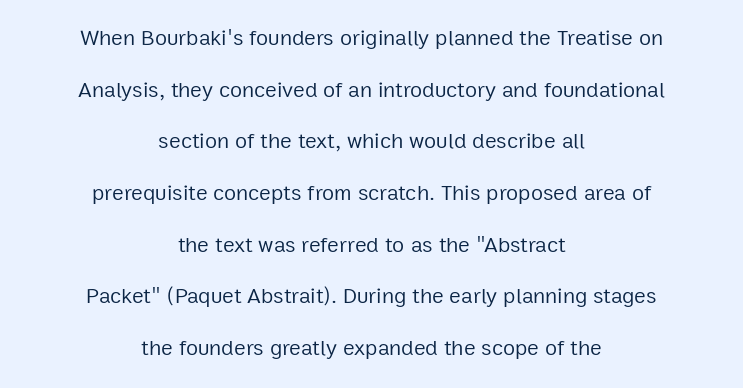
Q: Is the text bold? A: No.
Q: Is the text italic (slanted)? A: No, it is upright.
Q: Is the text underlined? A: No.
Q: How is the paragraph aligned? A: Centered.
Q: Is the spacing between letters normal or unusually wide? A: Normal.
Q: Is the spacing between lines tight, normal or loose? A: Loose.
